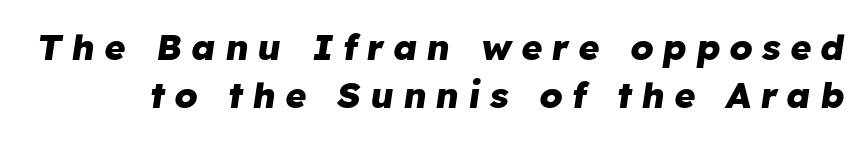
Q: Is the text bold? A: Yes.
Q: Is the text italic (slanted)? A: Yes, it leans right by about 8 degrees.
Q: Is the text underlined? A: No.
Q: Is the spacing between letters normal or unusually wide? A: Unusually wide.
Q: Is the spacing between lines tight, normal or loose? A: Normal.
Q: Width (condensed, normal, or wide)? A: Normal.
Q: Stroke contrast? A: Low.
Q: x-height? A: Medium.
Q: Monospaced? A: No.
